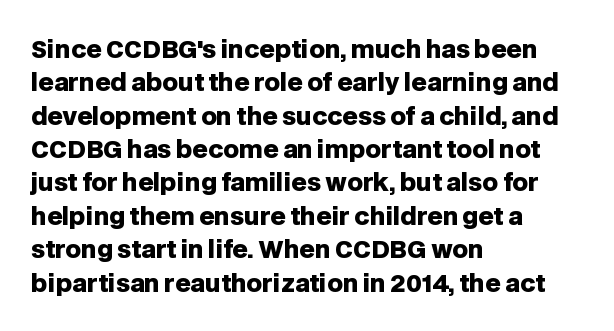
{"italic": "no", "bold": "yes", "underline": "no", "align": "left", "line_spacing": "normal", "line_spacing_ratio": 1.39, "letter_spacing": "normal", "letter_spacing_em": 0.0, "glyph_px": 24}
